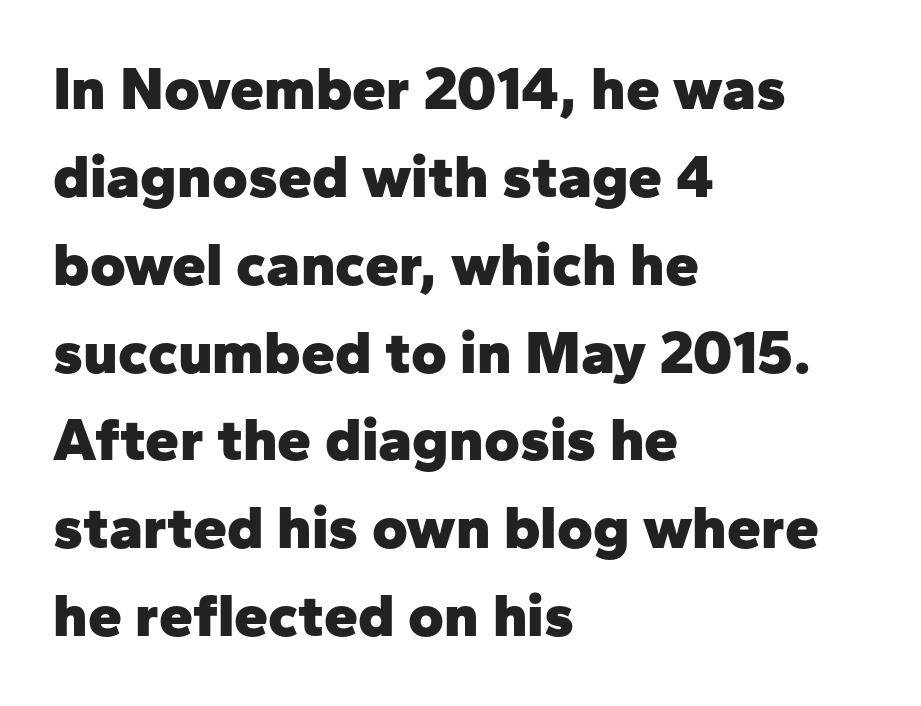
Glance below the letters and you will spot only blank space. Successive baselines arrive at the customary interval. Spacing verdict: proportional, widths tailored to each character. What kind of face is this? One without serifs — a sans. The rendering anchors every line to the left-hand side. Words appear dense and cohesive because spacing is normal.
